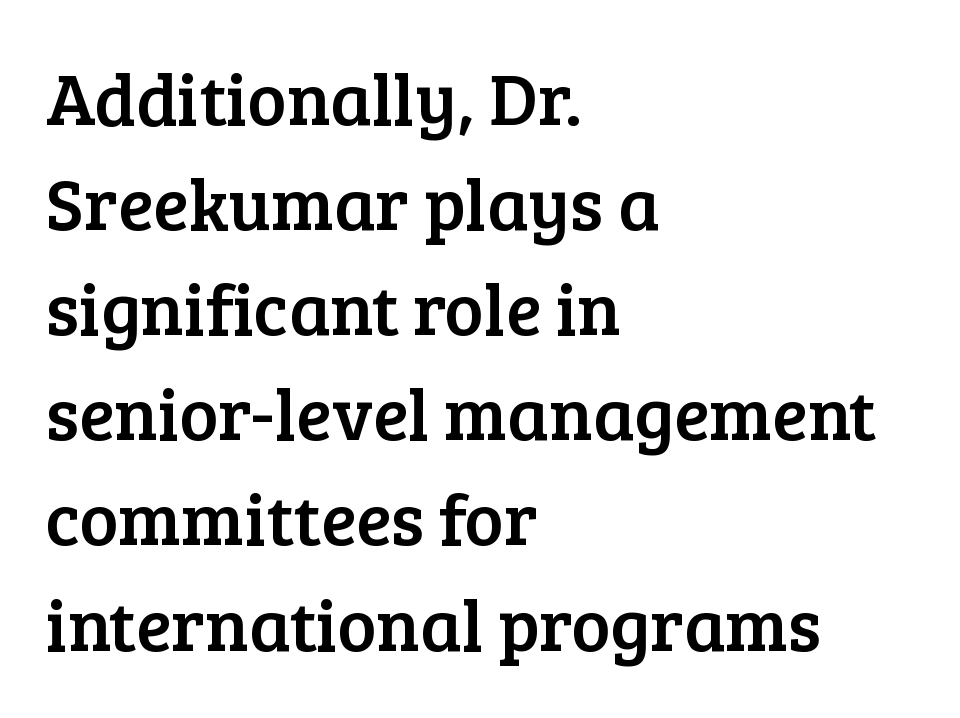
The image shows 73 px serif type, upright; set left-aligned, normal line spacing (1.44x), normal letter spacing, not underlined; low stroke contrast and a medium x-height.
